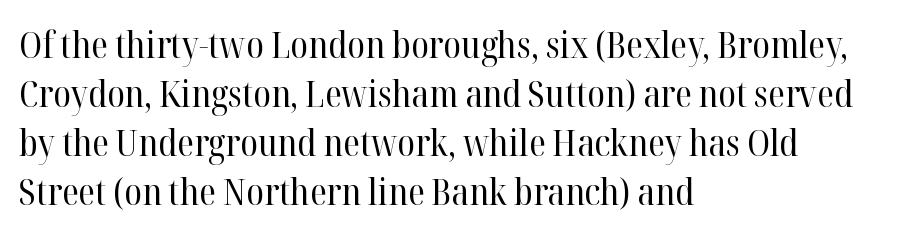
Q: Is the text bold? A: No.
Q: Is the text italic (slanted)? A: No, it is upright.
Q: Is the typeface a serif or a sans-serif typeface? A: Serif.
Q: Is the text underlined? A: No.
Q: How is the paragraph aligned? A: Left-aligned.
Q: Is the spacing between letters normal or unusually wide? A: Normal.
Q: Is the spacing between lines tight, normal or loose? A: Normal.
Q: Width (condensed, normal, or wide)? A: Normal.
Q: Stroke contrast? A: High.
Q: x-height? A: Medium.
Q: Monospaced? A: No.
